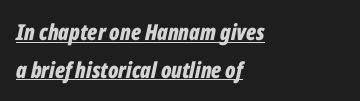
Q: Is the text bold? A: Yes.
Q: Is the text italic (slanted)? A: Yes, it leans right by about 12 degrees.
Q: Is the text underlined? A: Yes.
Q: How is the paragraph aligned? A: Left-aligned.
Q: Is the spacing between letters normal or unusually wide? A: Normal.
